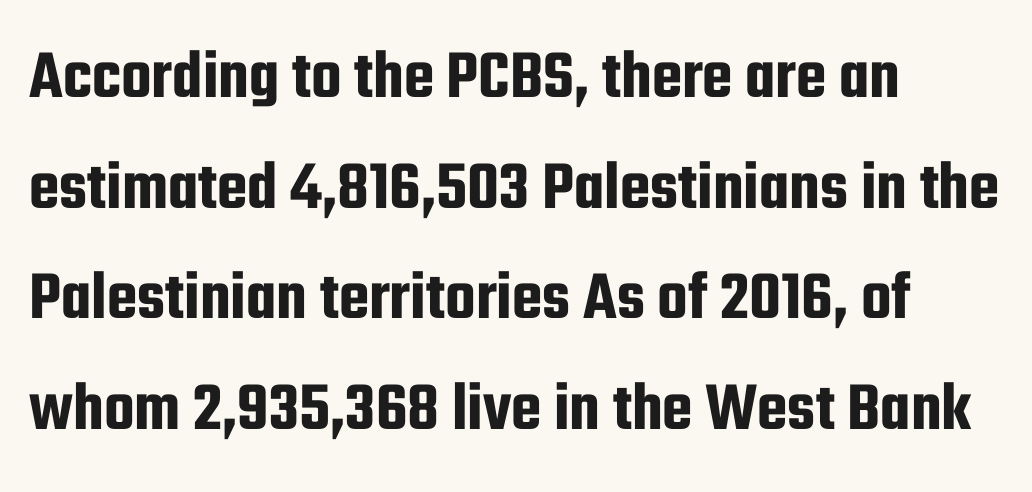
Q: Is the text italic (slanted)? A: No, it is upright.
Q: Is the typeface a serif or a sans-serif typeface? A: Sans-serif.
Q: Is the text underlined? A: No.
Q: How is the paragraph aligned? A: Left-aligned.
Q: Is the spacing between letters normal or unusually wide? A: Normal.
Q: Is the spacing between lines tight, normal or loose? A: Normal.
Q: Width (condensed, normal, or wide)? A: Condensed.
Q: Stroke contrast? A: Low.
Q: x-height? A: Medium.
Q: Monospaced? A: No.
